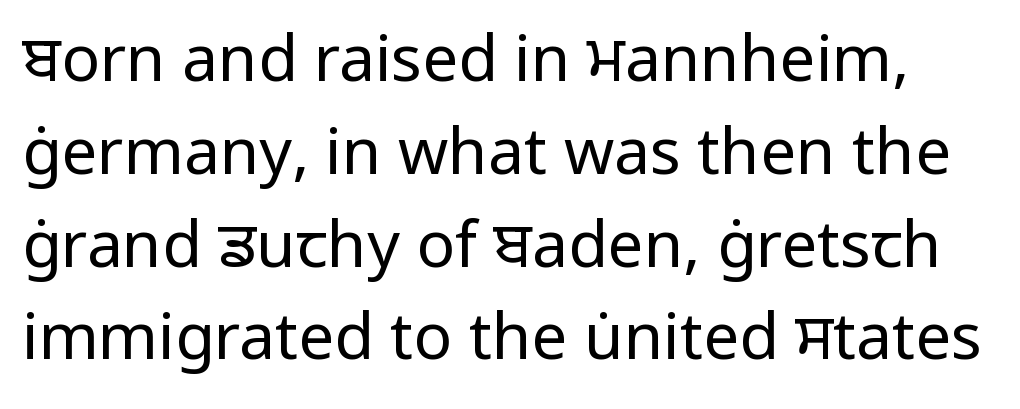
The image shows 64 px regular-weight sans-serif type, upright; set normal line spacing (1.45x), normal letter spacing, not underlined; low stroke contrast and a medium x-height.
